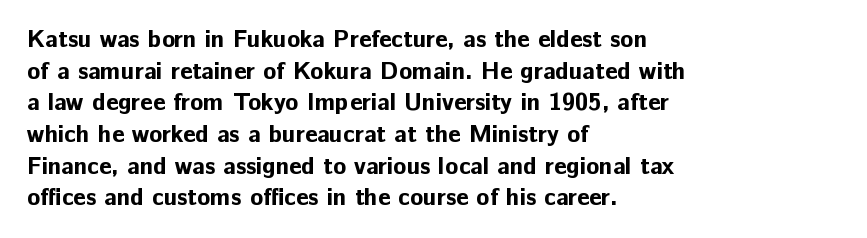
Honestly, the letter spacing is just normal — you wouldn't notice it. One glance says typical: line gaps are just what's usual. These lines stack with their left ends in a neat column. The type sits square on the baseline with zero lean. Descender tails drop into unmarked territory. How heavy is the stroke? Heavy — this is a bold.
